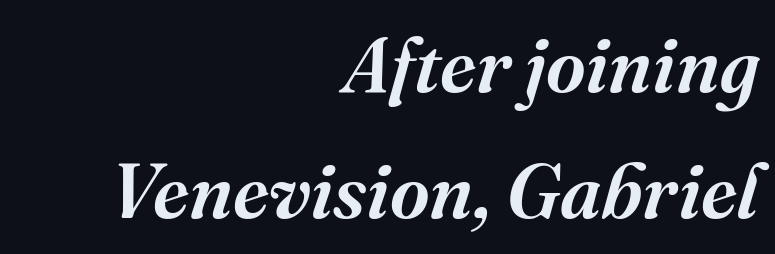
Q: Is the text italic (slanted)? A: Yes, it leans right by about 16 degrees.
Q: Is the typeface a serif or a sans-serif typeface? A: Serif.
Q: Is the text underlined? A: No.
Q: How is the paragraph aligned? A: Right-aligned.
Q: Is the spacing between letters normal or unusually wide? A: Normal.
Q: Is the spacing between lines tight, normal or loose? A: Normal.
Q: Width (condensed, normal, or wide)? A: Normal.
Q: Stroke contrast? A: Medium.
Q: x-height? A: Medium.
Q: Monospaced? A: No.
